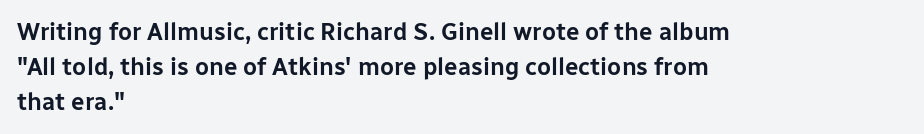
This sample keeps an unexceptional amount of space between lines. These lines keep a tight, regular rhythm from letter to letter. Every stem runs plumb, perpendicular to the baseline. Reading down the block, your eye returns to a fixed left position each line. The string is rendered with underlining switched off.
